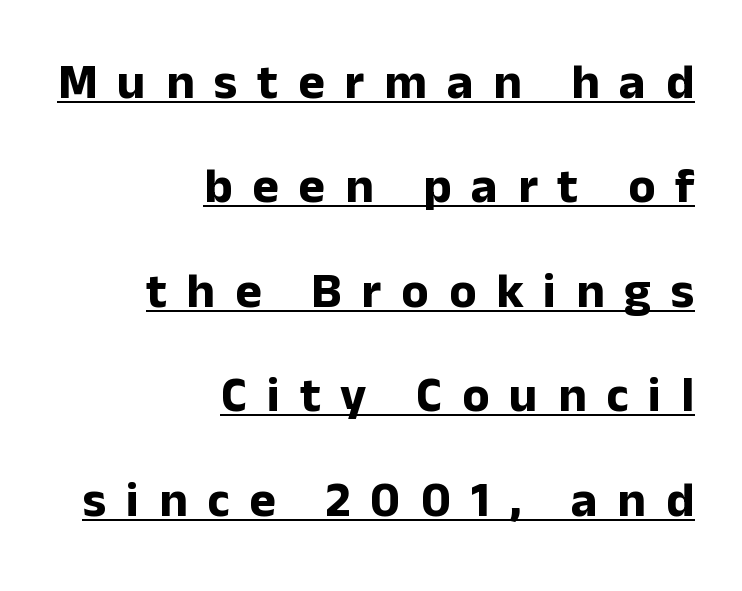
Q: Is the text bold? A: Yes.
Q: Is the text italic (slanted)? A: No, it is upright.
Q: Is the typeface a serif or a sans-serif typeface? A: Sans-serif.
Q: Is the text underlined? A: Yes.
Q: How is the paragraph aligned? A: Right-aligned.
Q: Is the spacing between letters normal or unusually wide? A: Unusually wide.
Q: Is the spacing between lines tight, normal or loose? A: Loose.
Q: Width (condensed, normal, or wide)? A: Normal.
Q: Stroke contrast? A: Low.
Q: x-height? A: Medium.
Q: Monospaced? A: No.
